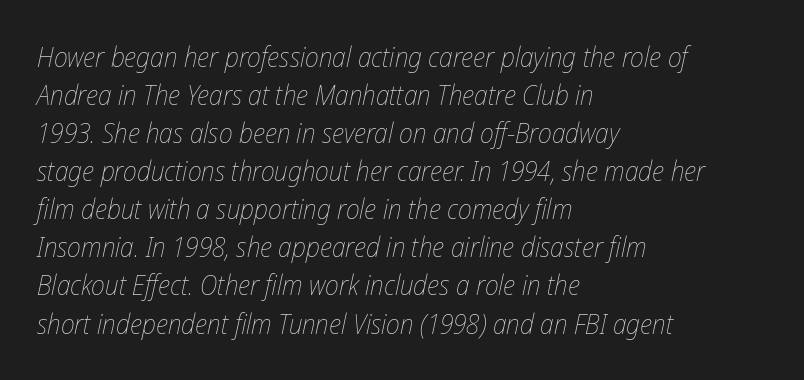
{"italic": "yes", "lean": "right", "slant_degrees": 12, "bold": "no", "weight": "thin", "width": "condensed", "stroke_contrast": "low", "x_height": "medium", "monospaced": "no", "underline": "no", "align": "left", "line_spacing": "normal", "line_spacing_ratio": 1.36, "letter_spacing": "normal", "letter_spacing_em": 0.0, "glyph_px": 28}
